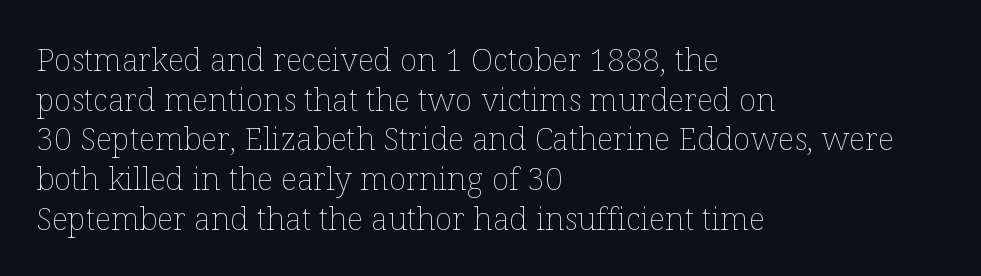
{"italic": "no", "bold": "no", "weight": "thin", "width": "normal", "stroke_contrast": "low", "x_height": "medium", "monospaced": "no", "underline": "no", "align": "left", "line_spacing_ratio": 1.24, "letter_spacing": "normal", "letter_spacing_em": 0.0, "glyph_px": 32}
